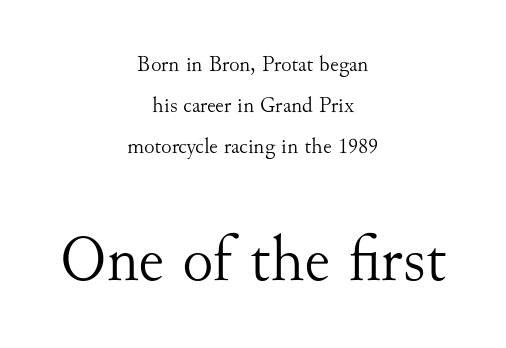
{"serif": "yes", "italic": "no", "bold": "no", "weight": "light", "width": "normal", "stroke_contrast": "medium", "x_height": "small", "monospaced": "no", "underline": "no", "align": "center", "line_spacing_ratio": 1.87, "letter_spacing": "normal", "letter_spacing_em": 0.0, "larger_block": "second", "size_ratio": 2.95, "glyph_px": 65}
